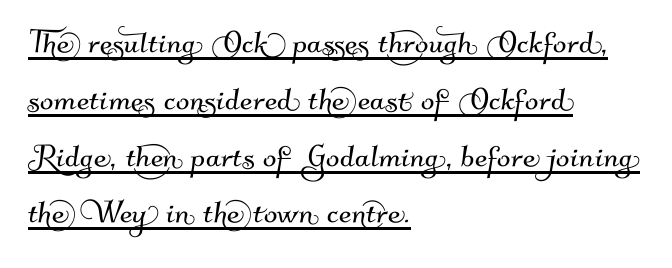
{"serif": "no", "width": "normal", "stroke_contrast": "medium", "x_height": "small", "monospaced": "no", "underline": "yes", "align": "left", "line_spacing": "normal", "line_spacing_ratio": 1.42, "letter_spacing": "normal", "letter_spacing_em": 0.0, "glyph_px": 40}
